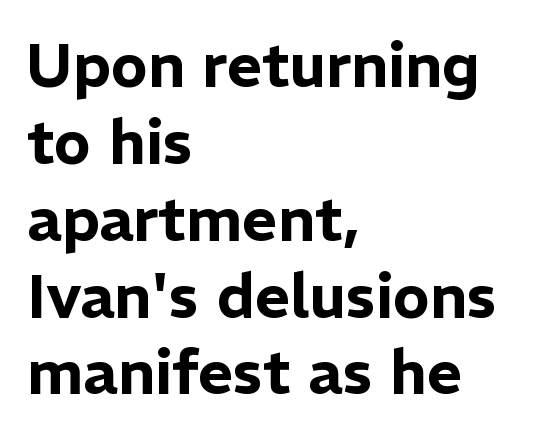
Q: Is the text italic (slanted)? A: No, it is upright.
Q: Is the typeface a serif or a sans-serif typeface? A: Sans-serif.
Q: Is the text underlined? A: No.
Q: How is the paragraph aligned? A: Left-aligned.
Q: Is the spacing between letters normal or unusually wide? A: Normal.
Q: Is the spacing between lines tight, normal or loose? A: Normal.
Q: Width (condensed, normal, or wide)? A: Normal.
Q: Stroke contrast? A: Low.
Q: x-height? A: Medium.
Q: Monospaced? A: No.
